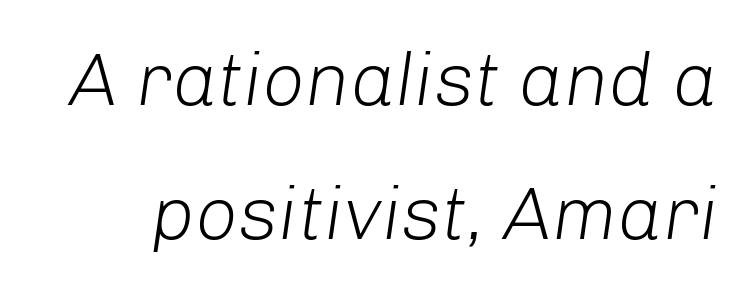
{"italic": "yes", "lean": "right", "slant_degrees": 8, "bold": "no", "weight": "light", "width": "normal", "stroke_contrast": "low", "x_height": "medium", "monospaced": "no", "underline": "no", "line_spacing_ratio": 1.79, "letter_spacing": "normal", "letter_spacing_em": 0.0, "glyph_px": 75}
